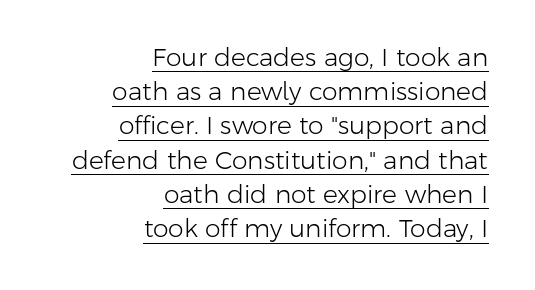
{"italic": "no", "bold": "no", "underline": "yes", "align": "right", "line_spacing": "normal", "line_spacing_ratio": 1.37, "letter_spacing": "normal", "letter_spacing_em": 0.0, "glyph_px": 25}
